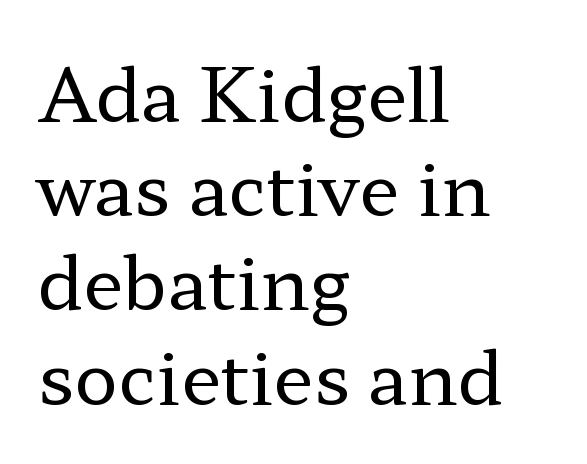
You can tell from the footed stems that serif type was used. Compared with a typical body face, this is equally light or lighter still. The leading is moderate, giving the passage an even texture. Horizontal alignment here is leftward, the default for most running prose.
